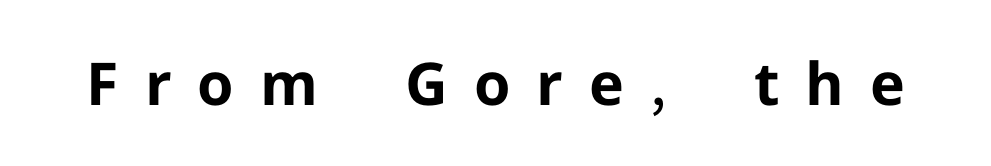
The image shows 59 px bold sans-serif type, upright; set unusually wide letter spacing (+0.44 em), not underlined; low stroke contrast and a medium x-height.
